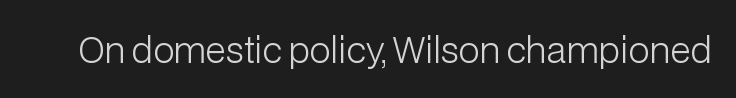
A typesetter would label this face a sans. A roman cut, with each character standing at attention. Type without underlining. Proportional: the letters do not fall into vertical columns. The characters are drawn with everyday or finer stroke widths.
